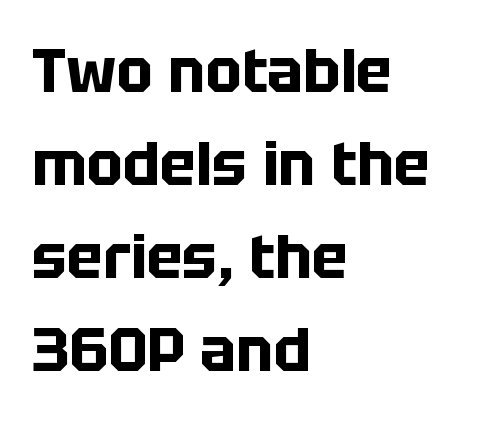
{"serif": "no", "italic": "no", "bold": "yes", "weight": "bold", "width": "normal", "stroke_contrast": "low", "x_height": "large", "monospaced": "no", "underline": "no", "align": "left", "line_spacing": "normal", "line_spacing_ratio": 1.55, "letter_spacing": "normal", "letter_spacing_em": 0.0, "glyph_px": 60}
